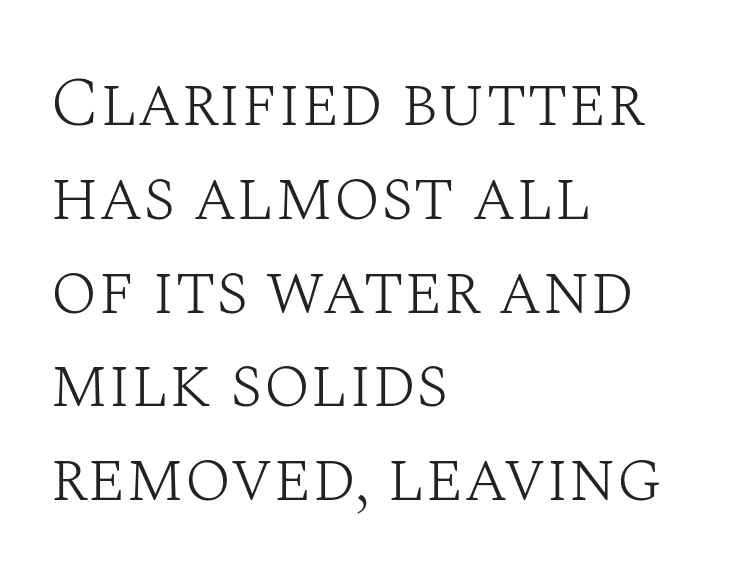
Q: Is the text bold? A: No.
Q: Is the text italic (slanted)? A: No, it is upright.
Q: Is the typeface a serif or a sans-serif typeface? A: Serif.
Q: Is the text underlined? A: No.
Q: How is the paragraph aligned? A: Left-aligned.
Q: Is the spacing between letters normal or unusually wide? A: Normal.
Q: Is the spacing between lines tight, normal or loose? A: Normal.
Q: Width (condensed, normal, or wide)? A: Normal.
Q: Stroke contrast? A: Medium.
Q: x-height? A: Large.
Q: Monospaced? A: No.
